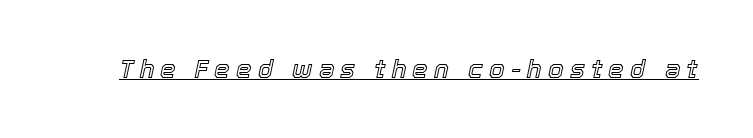
The image shows 25 px text type, italic (leaning right); set unusually wide letter spacing (+0.24 em), underlined.
